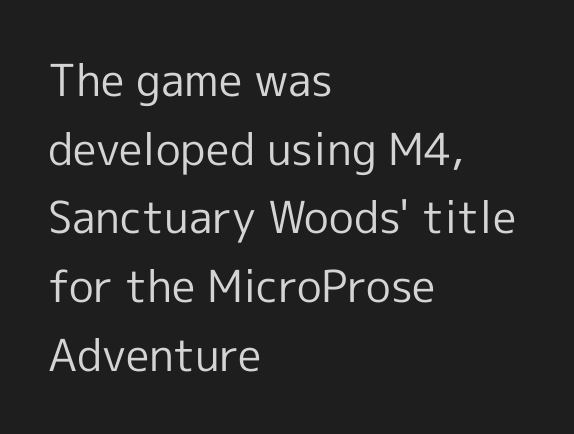
Q: Is the text bold? A: No.
Q: Is the text italic (slanted)? A: No, it is upright.
Q: Is the typeface a serif or a sans-serif typeface? A: Sans-serif.
Q: Is the text underlined? A: No.
Q: How is the paragraph aligned? A: Left-aligned.
Q: Is the spacing between letters normal or unusually wide? A: Normal.
Q: Is the spacing between lines tight, normal or loose? A: Normal.
Q: Width (condensed, normal, or wide)? A: Normal.
Q: x-height? A: Medium.
Q: Monospaced? A: No.
